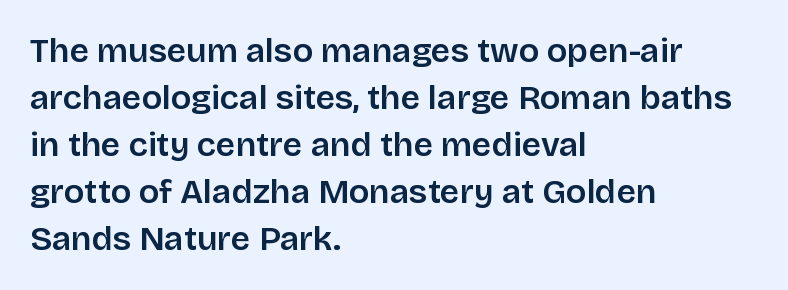
This sample uses an upright cut, with every glyph sitting square on the baseline. This rendering features lettering with no underline. Regarding leading, the lines here are spaced in the standard way. Horizontal alignment here is leftward, the default for most running prose.
